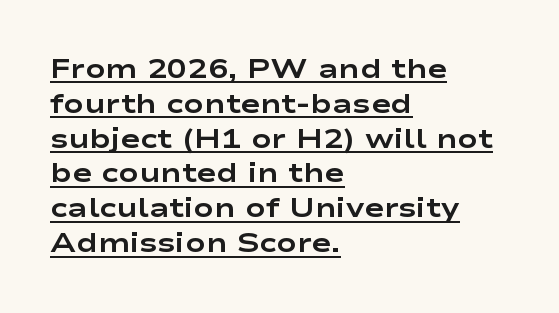
The letters are bold, with thick, heavy strokes. The paragraph has a hard left edge and a soft right edge. Honestly, the underline is the first thing you notice here. Every character sits straight up, as roman type does. Compared with typical paragraphs, the rows here are spaced about the same. How are the letters spaced? Ordinarily, with no added tracking.
